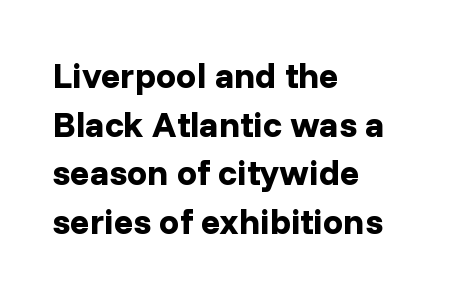
{"serif": "no", "italic": "no", "bold": "yes", "weight": "bold", "width": "normal", "stroke_contrast": "low", "x_height": "medium", "monospaced": "no", "underline": "no", "align": "left", "line_spacing": "normal", "line_spacing_ratio": 1.35, "letter_spacing": "normal", "letter_spacing_em": 0.0, "glyph_px": 36}
